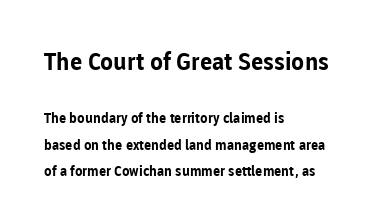
Q: Is the text bold? A: Yes.
Q: Is the text italic (slanted)? A: No, it is upright.
Q: Is the text underlined? A: No.
Q: How is the paragraph aligned? A: Left-aligned.
Q: Is the spacing between letters normal or unusually wide? A: Normal.
Q: Which block of text is set in a larger size, the first (top) or the second (bottom)? A: The first (top) one.
